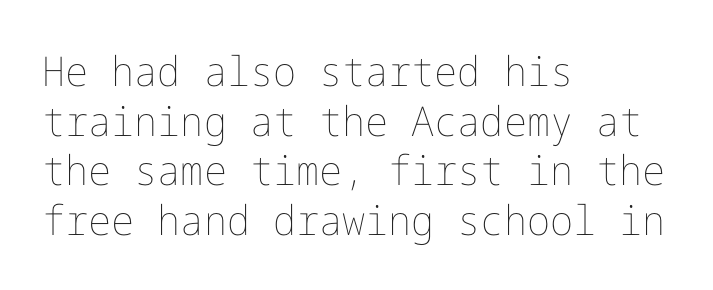
Honestly, there is no underline to notice here at all. Alignment: flush left. The lettering holds an erect, upright posture throughout. What stands out about the letter spacing? Nothing — it is the standard amount. Weight class: somewhere from thin through regular.
